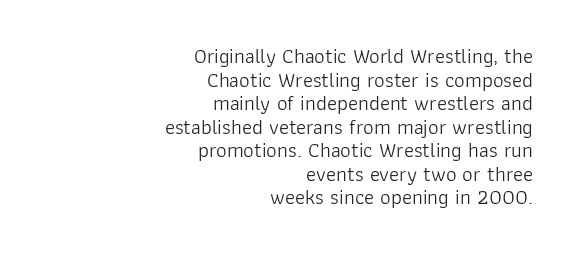
Line ends are locked; line starts wander. Letter spacing: default. Notice how descenders almost collide with the ascenders below — that's tight leading. The font's upright variant was chosen for this text. Any mark beneath the type? The region is blank.
